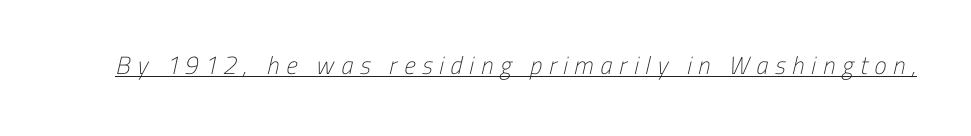
Q: Is the text bold? A: No.
Q: Is the text underlined? A: Yes.
Q: Is the spacing between letters normal or unusually wide? A: Unusually wide.
